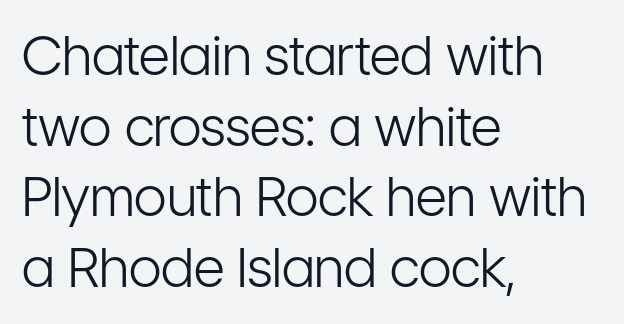
Teacher's note: observe the even left margin — that is flush-left alignment. This rendering employs a face without finishing strokes, i.e., a sans-serif. Letters have the restrained weight of plain body copy at most. Ordinary non-slanted type is in use.
